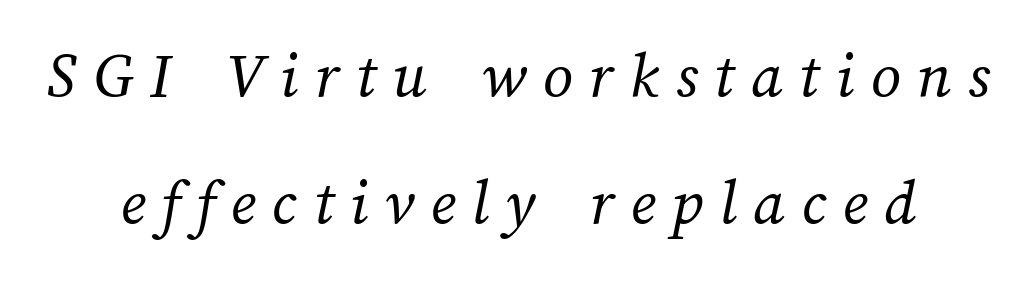
The image shows 66 px regular-weight type; set loose line spacing (1.93x), unusually wide letter spacing (+0.25 em), not underlined; medium stroke contrast and a medium x-height.
